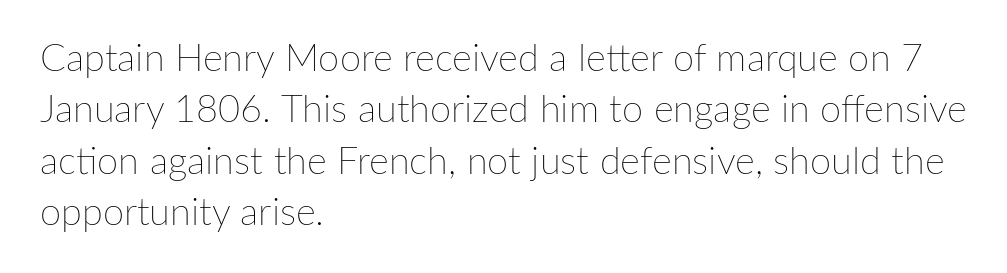
Q: Is the text bold? A: No.
Q: Is the text italic (slanted)? A: No, it is upright.
Q: Is the text underlined? A: No.
Q: How is the paragraph aligned? A: Left-aligned.
Q: Is the spacing between letters normal or unusually wide? A: Normal.
Q: Is the spacing between lines tight, normal or loose? A: Normal.
Q: Width (condensed, normal, or wide)? A: Normal.
Q: Stroke contrast? A: Low.
Q: x-height? A: Medium.
Q: Monospaced? A: No.
